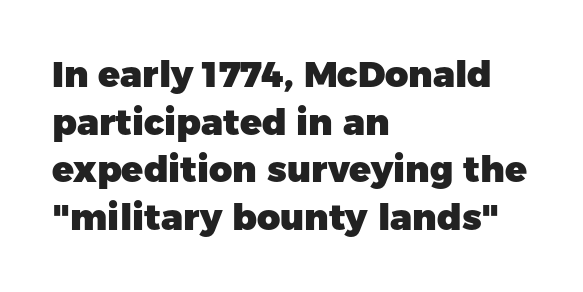
The image shows 36 px heavy sans-serif type, upright; set left-aligned, normal line spacing (1.32x), normal letter spacing, not underlined; low stroke contrast and a medium x-height.
